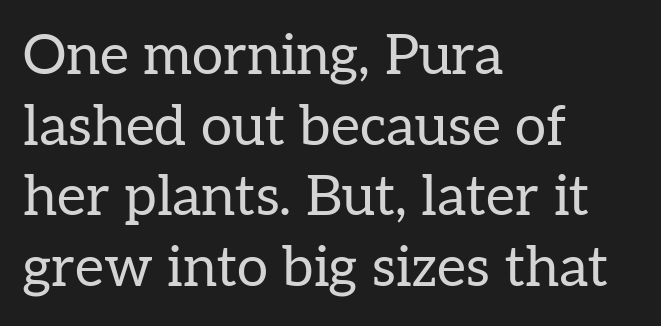
The designer went with a serif here, giving each stem small feet. The letters advance in unequal steps, a hallmark of proportional type. No extra tracking has been applied to these lines. Summary of vertical rhythm: regular, with standard interline spacing.
